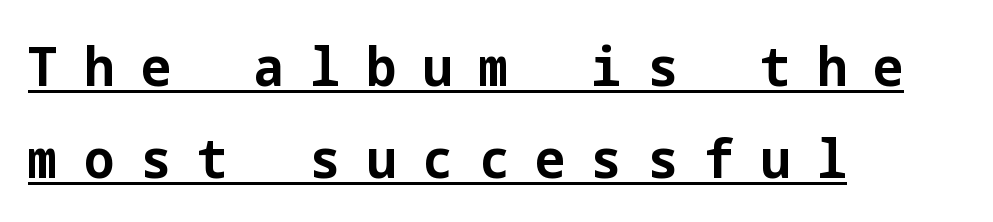
The image shows 54 px bold sans-serif type, upright; set left-aligned, normal line spacing (1.7x), unusually wide letter spacing (+0.48 em), underlined; low stroke contrast and a medium x-height.
